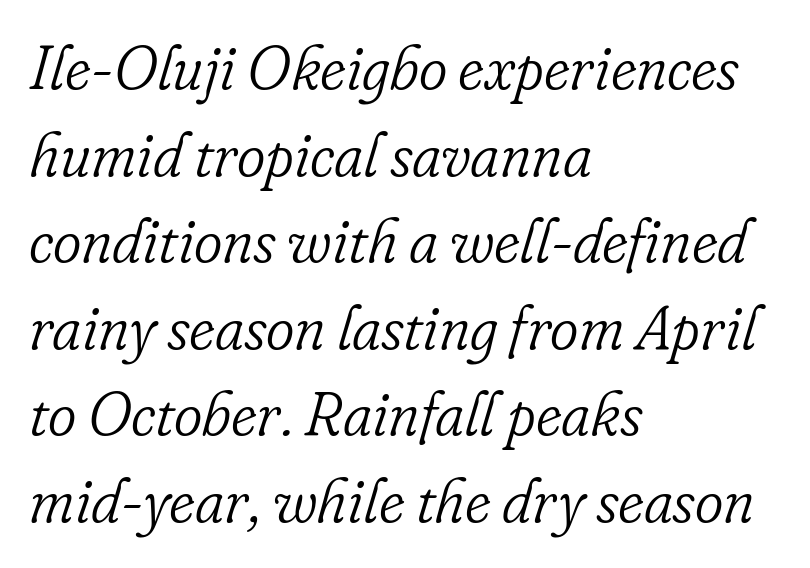
Q: Is the text bold? A: No.
Q: Is the text italic (slanted)? A: Yes, it leans right by about 16 degrees.
Q: Is the typeface a serif or a sans-serif typeface? A: Serif.
Q: Is the text underlined? A: No.
Q: How is the paragraph aligned? A: Left-aligned.
Q: Is the spacing between letters normal or unusually wide? A: Normal.
Q: Is the spacing between lines tight, normal or loose? A: Normal.
Q: Width (condensed, normal, or wide)? A: Normal.
Q: Stroke contrast? A: Low.
Q: x-height? A: Small.
Q: Monospaced? A: No.
